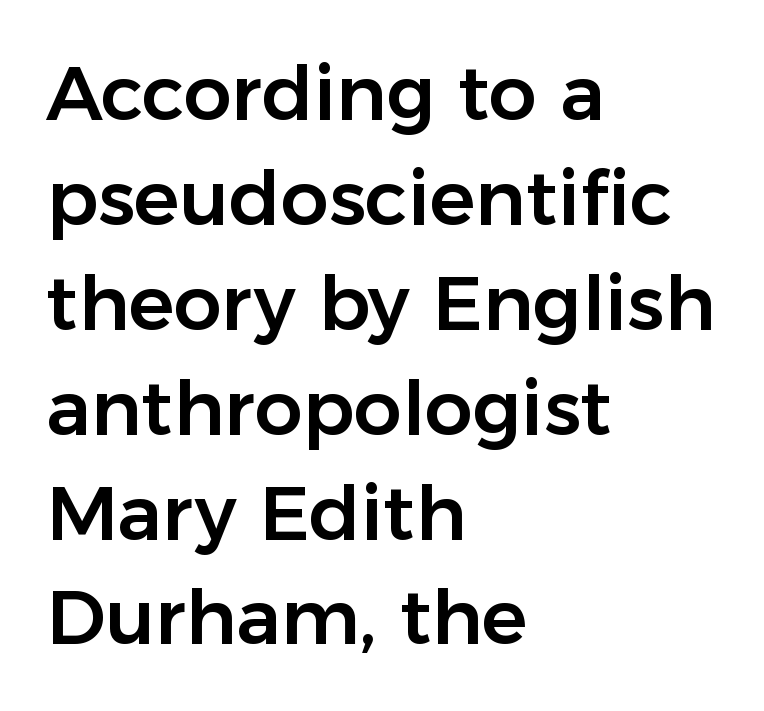
Q: Is the text italic (slanted)? A: No, it is upright.
Q: Is the typeface a serif or a sans-serif typeface? A: Sans-serif.
Q: Is the text underlined? A: No.
Q: How is the paragraph aligned? A: Left-aligned.
Q: Is the spacing between letters normal or unusually wide? A: Normal.
Q: Is the spacing between lines tight, normal or loose? A: Normal.
Q: Width (condensed, normal, or wide)? A: Normal.
Q: Stroke contrast? A: Low.
Q: x-height? A: Medium.
Q: Monospaced? A: No.
